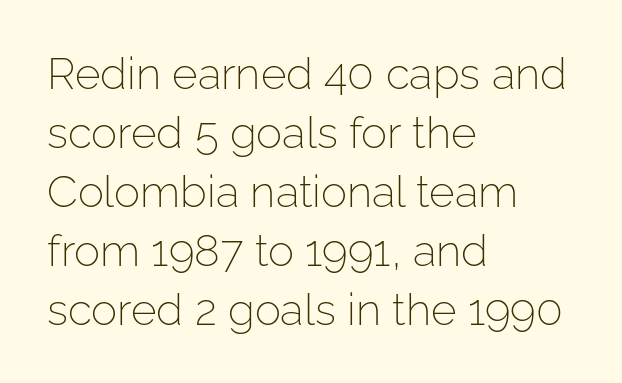
Q: Is the text bold? A: No.
Q: Is the text italic (slanted)? A: No, it is upright.
Q: Is the typeface a serif or a sans-serif typeface? A: Sans-serif.
Q: Is the text underlined? A: No.
Q: How is the paragraph aligned? A: Left-aligned.
Q: Is the spacing between letters normal or unusually wide? A: Normal.
Q: Is the spacing between lines tight, normal or loose? A: Normal.
Q: Width (condensed, normal, or wide)? A: Normal.
Q: Stroke contrast? A: Low.
Q: x-height? A: Medium.
Q: Monospaced? A: No.
